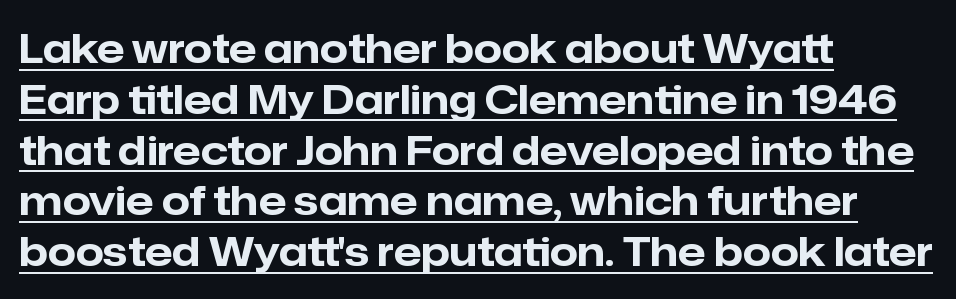
The image shows 40 px bold sans-serif type, upright; set left-aligned, normal line spacing (1.27x), normal letter spacing, underlined; low stroke contrast and a medium x-height.
